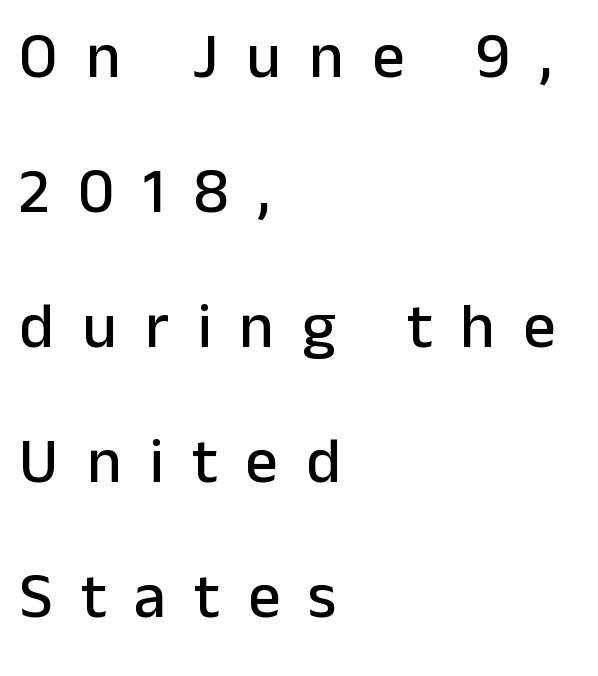
The image shows 64 px sans-serif type, upright; set left-aligned, loose line spacing (2.11x), unusually wide letter spacing (+0.44 em), not underlined; low stroke contrast and a medium x-height.
